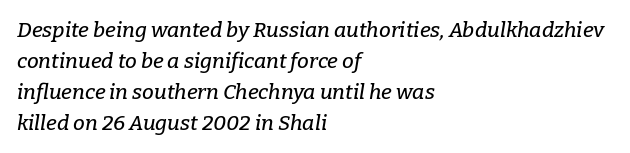
The line-height multiplier appears to be the usual default. Default kerning and tracking; the words read as compact shapes. Rule under the text: the space is simply empty. Compared with ordinary roman type, these characters are visibly tilted.
